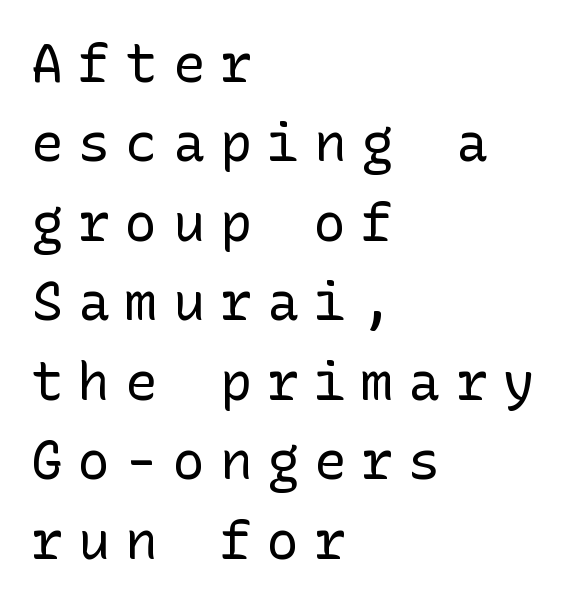
Q: Is the text bold? A: No.
Q: Is the text italic (slanted)? A: No, it is upright.
Q: Is the typeface a serif or a sans-serif typeface? A: Sans-serif.
Q: Is the text underlined? A: No.
Q: How is the paragraph aligned? A: Left-aligned.
Q: Is the spacing between letters normal or unusually wide? A: Unusually wide.
Q: Is the spacing between lines tight, normal or loose? A: Normal.
Q: Width (condensed, normal, or wide)? A: Normal.
Q: Stroke contrast? A: Low.
Q: x-height? A: Medium.
